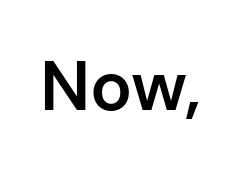
The designer went with a sans here, leaving each stem footless. The specimen reads as upright at a glance. Look at the tracking — it's just the regular setting, nothing added. You could not count columns in this text — the font is proportionally spaced.
